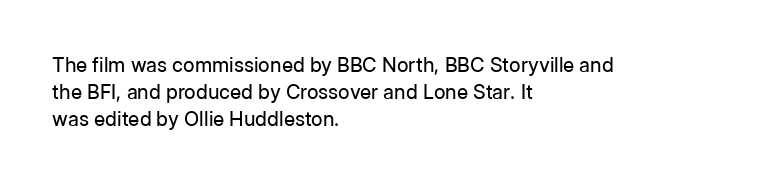
Q: Is the text bold? A: No.
Q: Is the text italic (slanted)? A: No, it is upright.
Q: Is the text underlined? A: No.
Q: How is the paragraph aligned? A: Left-aligned.
Q: Is the spacing between letters normal or unusually wide? A: Normal.
Q: Is the spacing between lines tight, normal or loose? A: Normal.
